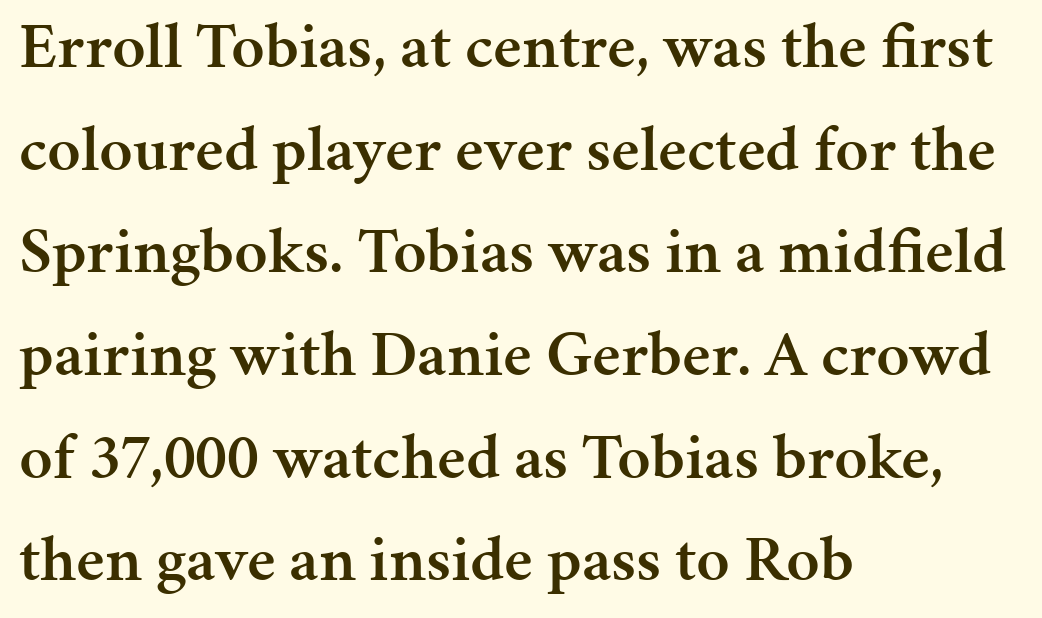
The image shows 65 px semibold serif type, upright; set left-aligned, normal line spacing (1.58x), normal letter spacing, not underlined; medium stroke contrast and a medium x-height.
